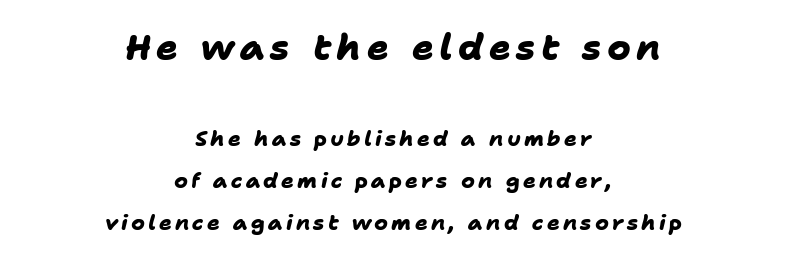
Letterform terminals end flat and unadorned throughout the passage. Stroke thickness is high; the sample reads as a true bold. Note the varied advance widths — an 'i' is clearly narrower than an 'm'. The composition opens big and finishes small. Leftover space on each line is divided equally before and after the words. Honestly, there is no underline to notice here at all.
